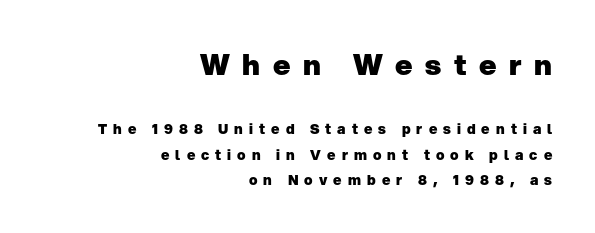
The rendering uses natural spacing where letterforms have individual widths. Two sizes are in play, and the larger belongs to the first block. The glyphs are unaccompanied by any horizontal stroke below them. If you drew a line through each stem, it would be perfectly vertical. The compositor pushed each line to the right boundary. As a designer I'd log this as weight 700, bold.
